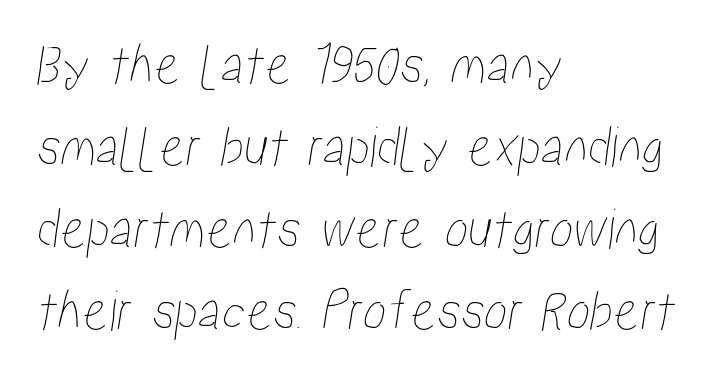
The image shows 59 px condensed type; set left-aligned, normal line spacing (1.39x), normal letter spacing, not underlined; low stroke contrast and a medium x-height.
